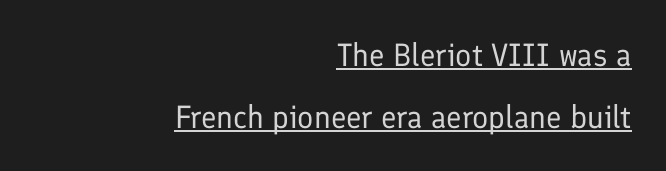
The image shows 32 px regular-weight sans-serif type, upright; set right-aligned, loose line spacing (1.93x), normal letter spacing, underlined; low stroke contrast and a medium x-height.
